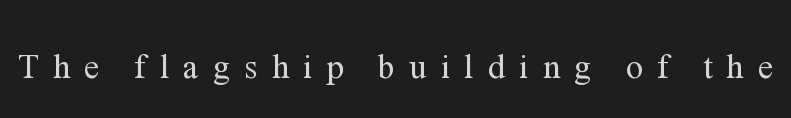
The string is rendered with underlining switched off. Loose tracking; the words dissolve into strings of separated letters. Regarding serifs, this sample has them. The axis of the letterforms is exactly vertical. Looks like regular typesetting: each glyph gets only the width it needs.
